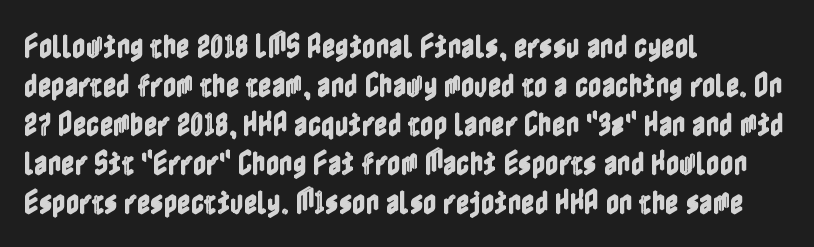
{"italic": "no", "underline": "no", "align": "left", "line_spacing": "normal", "line_spacing_ratio": 1.5, "letter_spacing": "normal", "letter_spacing_em": 0.0, "glyph_px": 26}
